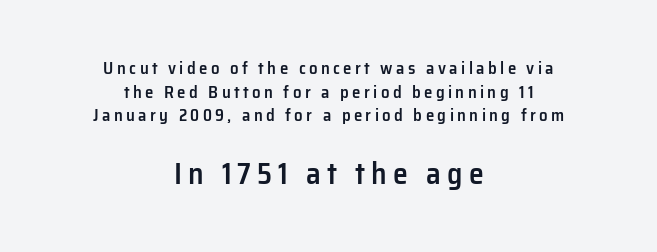
Look at the glyph heights: the lower group is clearly the bigger setting. Type style note: lacks serifs. Weight: semibold (demi). Here the designer chose a conventional face with non-uniform glyph widths.
